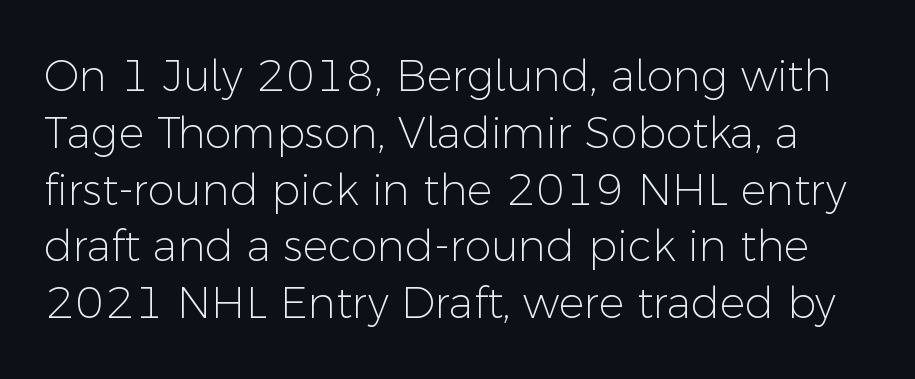
The image shows 43 px light sans-serif type, upright; set normal line spacing (1.32x), normal letter spacing, not underlined; low stroke contrast and a medium x-height.
